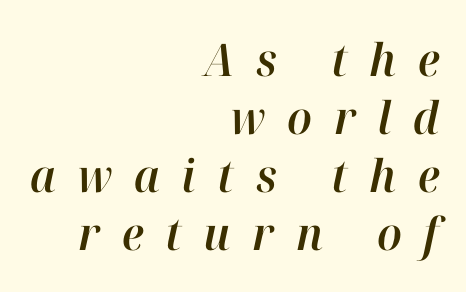
{"italic": "yes", "lean": "right", "slant_degrees": 12, "width": "normal", "stroke_contrast": "high", "x_height": "medium", "monospaced": "no", "underline": "no", "align": "right", "line_spacing": "normal", "line_spacing_ratio": 1.29, "letter_spacing": "wide", "letter_spacing_em": 0.48, "glyph_px": 45}
